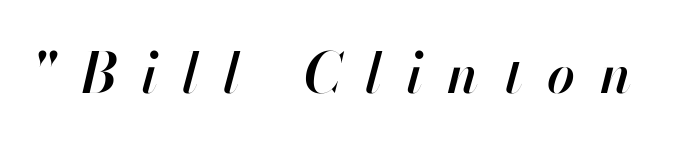
{"italic": "yes", "lean": "right", "slant_degrees": 13, "bold": "semi", "weight": "semibold", "width": "normal", "stroke_contrast": "high", "x_height": "small", "monospaced": "no", "underline": "no", "letter_spacing": "wide", "letter_spacing_em": 0.45, "glyph_px": 55}
